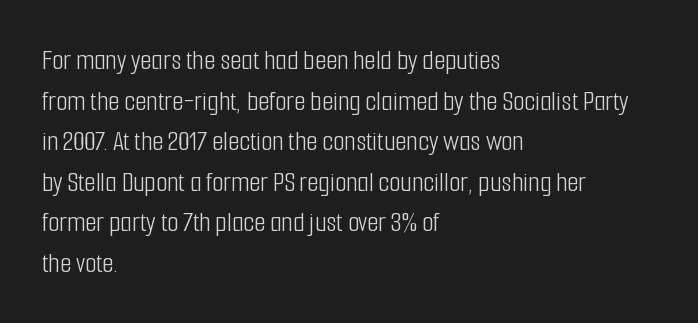
This sample is left-justified, so line endings fall wherever the words run out. On a weight scale, this lands at 450 or below. A typesetter would call this proportional, since set widths differ per character. The lettering holds an erect, upright posture throughout.
